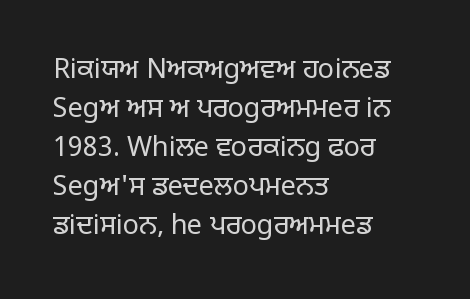
{"italic": "no", "bold": "no", "underline": "no", "align": "left", "line_spacing": "normal", "line_spacing_ratio": 1.44, "letter_spacing": "normal", "letter_spacing_em": 0.0, "glyph_px": 27}
